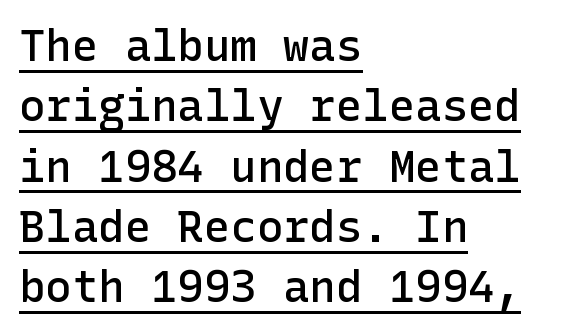
The image shows 44 px semibold sans-serif type, upright; set left-aligned, normal line spacing (1.37x), normal letter spacing, underlined; low stroke contrast and a medium x-height.
